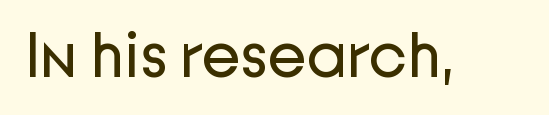
{"serif": "no", "italic": "no", "bold": "no", "weight": "regular", "width": "normal", "stroke_contrast": "low", "x_height": "medium", "monospaced": "no", "underline": "no", "letter_spacing": "normal", "letter_spacing_em": 0.0, "glyph_px": 64}
